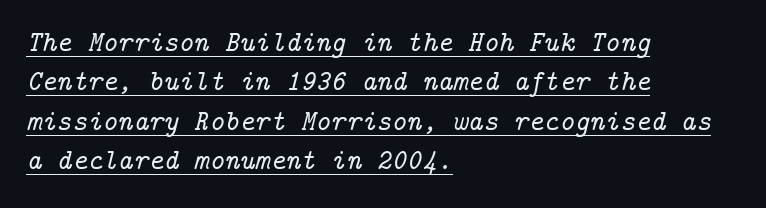
This sample carries an underscore along the baseline area. The vertical gap from one line to the next is medium. Serifs: yes, visible at the terminals of the letterforms. You can tell it's italic because the verticals aren't actually vertical. Nothing unusual about the tracking: characters are spaced as the font intends.
